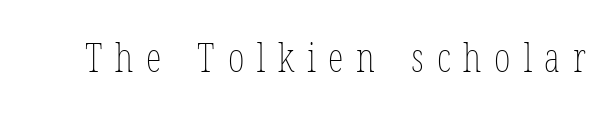
Q: Is the text bold? A: No.
Q: Is the text underlined? A: No.
Q: Is the spacing between letters normal or unusually wide? A: Unusually wide.
Q: Width (condensed, normal, or wide)? A: Condensed.
Q: Stroke contrast? A: Low.
Q: x-height? A: Medium.
Q: Monospaced? A: No.
